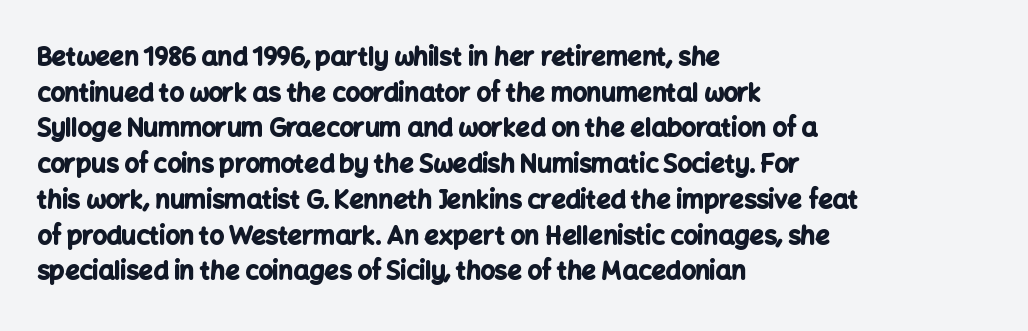
The image shows 25 px bold type, upright; set left-aligned, normal line spacing (1.43x), normal letter spacing, not underlined.
